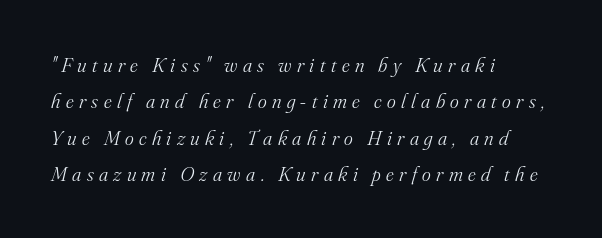
Q: Is the text bold? A: No.
Q: Is the text italic (slanted)? A: Yes, it leans right by about 16 degrees.
Q: Is the text underlined? A: No.
Q: How is the paragraph aligned? A: Left-aligned.
Q: Is the spacing between letters normal or unusually wide? A: Unusually wide.
